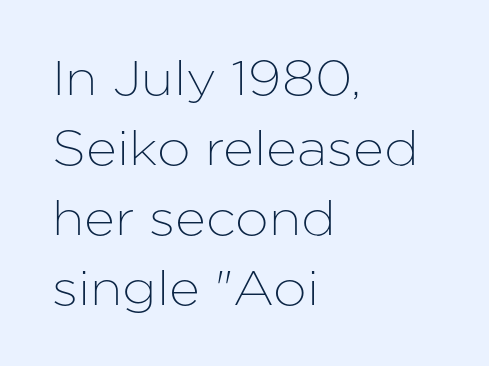
{"serif": "no", "italic": "no", "width": "normal", "stroke_contrast": "low", "x_height": "medium", "monospaced": "no", "underline": "no", "align": "left", "line_spacing": "normal", "line_spacing_ratio": 1.46, "letter_spacing": "normal", "letter_spacing_em": 0.0, "glyph_px": 48}
